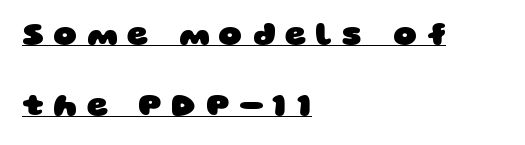
The image shows 33 px heavy, wide sans-serif type; set left-aligned, loose line spacing (2.15x), unusually wide letter spacing (+0.29 em), underlined; low stroke contrast and a large x-height.
